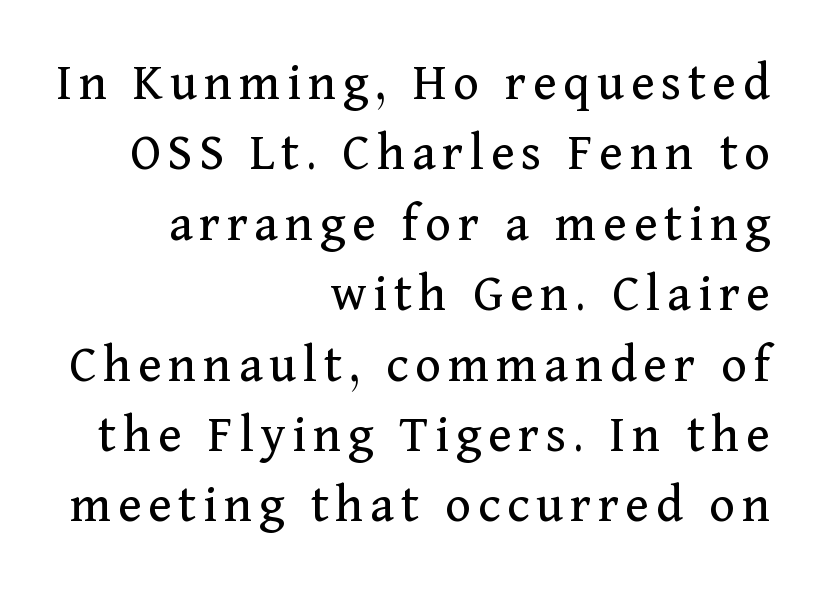
{"serif": "yes", "italic": "no", "bold": "no", "weight": "regular", "width": "normal", "stroke_contrast": "medium", "x_height": "medium", "monospaced": "no", "underline": "no", "align": "right", "line_spacing": "normal", "line_spacing_ratio": 1.28, "glyph_px": 55}
